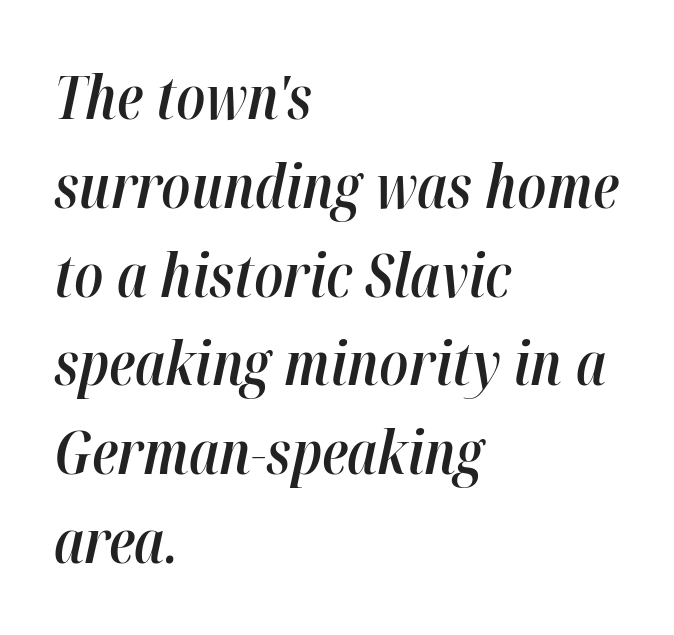
Every row of glyphs begins at an identical x-position on the left. The rendering uses natural spacing where letterforms have individual widths. Would a proofreader flag this as italicized? Yes. These lines keep a tight, regular rhythm from letter to letter. How heavy is the stroke? Medium-heavy — a semibold, shy of bold.
